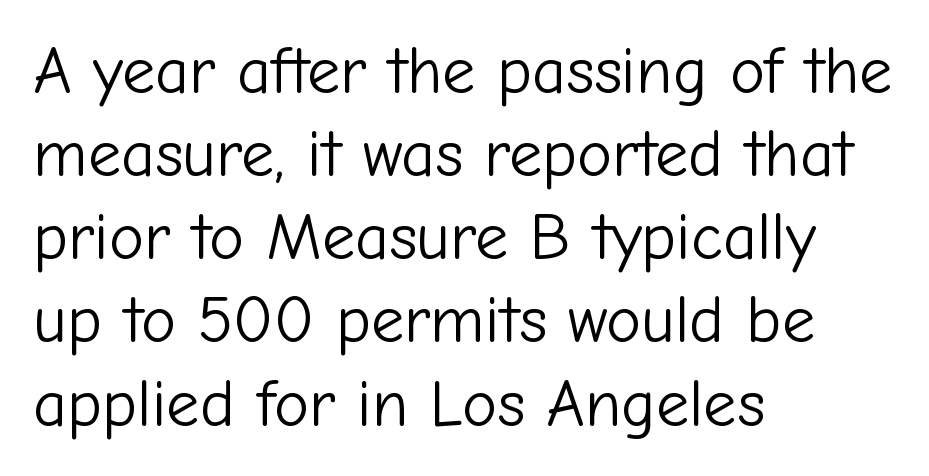
The image shows 66 px light sans-serif type, upright; set left-aligned, normal line spacing (1.26x), normal letter spacing, not underlined; low stroke contrast and a medium x-height.
